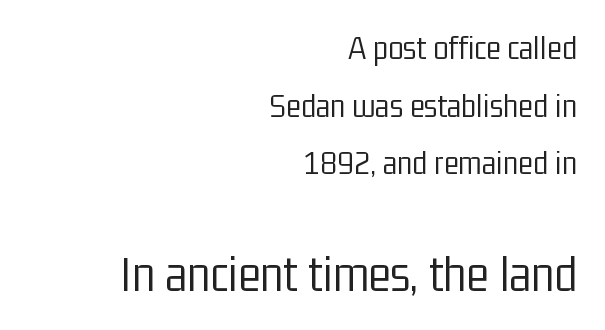
{"serif": "no", "italic": "no", "bold": "no", "weight": "light", "width": "condensed", "stroke_contrast": "low", "x_height": "medium", "monospaced": "no", "underline": "no", "align": "right", "line_spacing": "normal", "line_spacing_ratio": 1.65, "letter_spacing": "normal", "letter_spacing_em": 0.0, "larger_block": "second", "size_ratio": 1.51, "glyph_px": 53}
